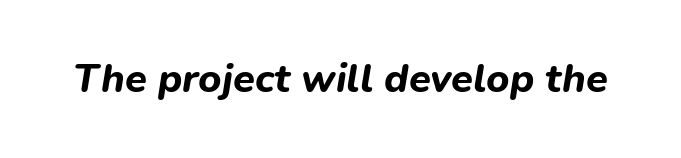
{"italic": "yes", "lean": "right", "slant_degrees": 9, "bold": "yes", "weight": "bold", "width": "normal", "stroke_contrast": "low", "x_height": "medium", "monospaced": "no", "underline": "no", "letter_spacing": "normal", "letter_spacing_em": 0.0, "glyph_px": 40}
